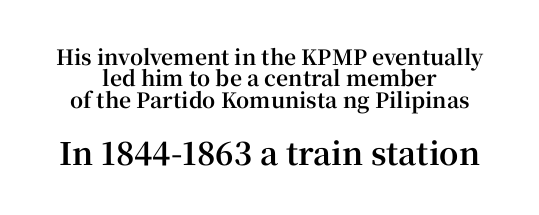
The image shows 31 px bold serif type, upright; set centered, tight line spacing (1.02x), normal letter spacing, not underlined; the second (bottom) block is 1.48x larger; high stroke contrast and a medium x-height.
